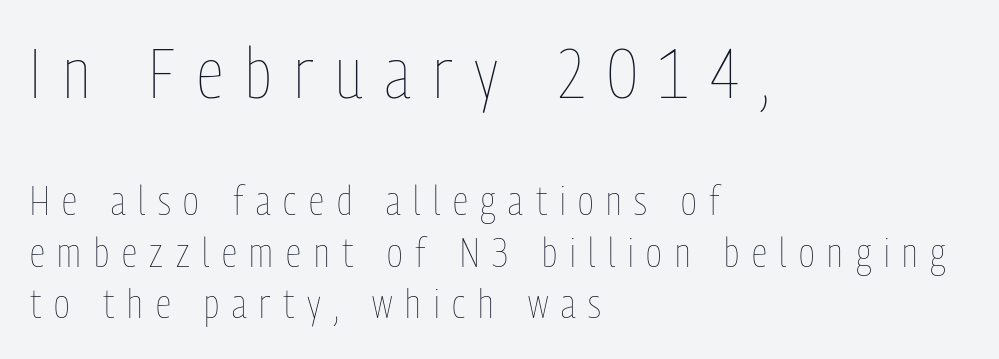
Evenly set lines give the paragraph a standard silhouette. The weight would be labelled regular, book, light, or lighter still. Words float on clear page, feet unadorned. A student would call this left alignment; a typographer would say flush left, rag right.
